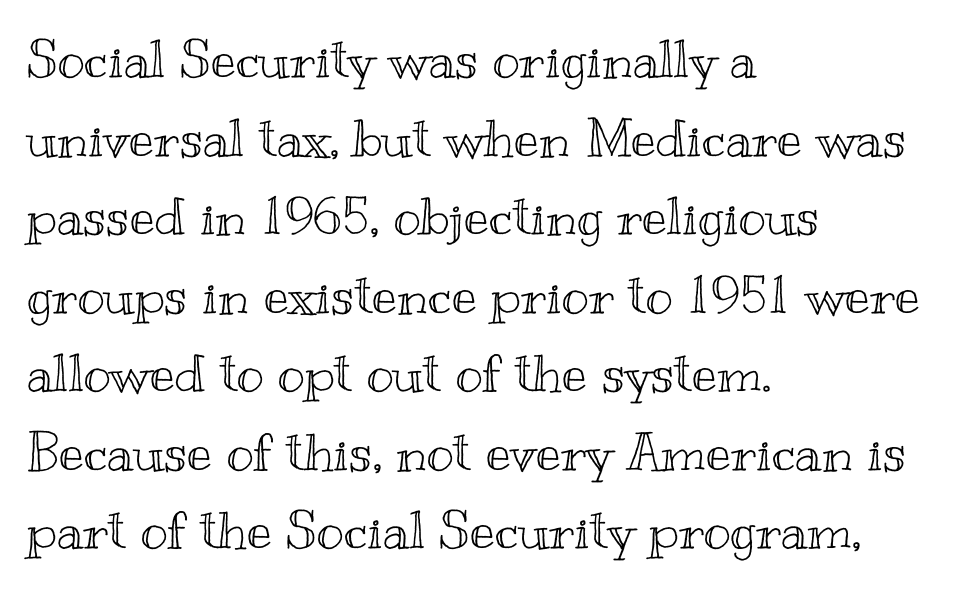
Nothing unusual about the tracking: characters are spaced as the font intends. Quick note: underline off. All the whitespace from short lines collects on the right. Notice how descenders clear the ascenders below comfortably — that's standard leading.
